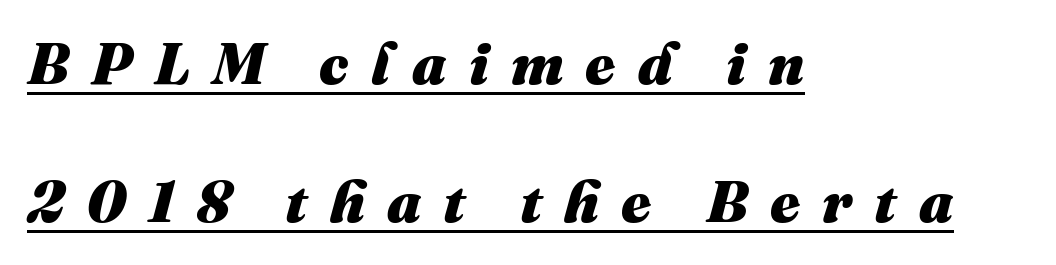
Q: Is the text bold? A: Yes.
Q: Is the text italic (slanted)? A: Yes, it leans right by about 16 degrees.
Q: Is the text underlined? A: Yes.
Q: How is the paragraph aligned? A: Left-aligned.
Q: Is the spacing between letters normal or unusually wide? A: Unusually wide.
Q: Is the spacing between lines tight, normal or loose? A: Loose.
Q: Width (condensed, normal, or wide)? A: Normal.
Q: Stroke contrast? A: Medium.
Q: x-height? A: Medium.
Q: Monospaced? A: No.
